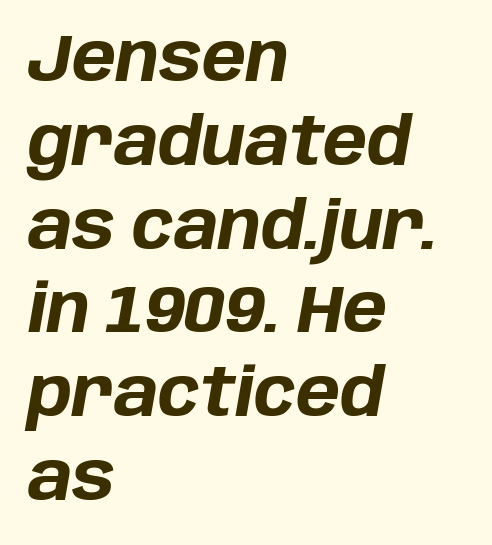
This sample has the flowing, uneven cadence of proportional lettering. The text block is weighted toward the left margin, trailing off unevenly rightward. Honestly, the row spacing looks completely unremarkable. Each row of text sits above clean, open space. Default kerning and tracking; the words read as compact shapes.
